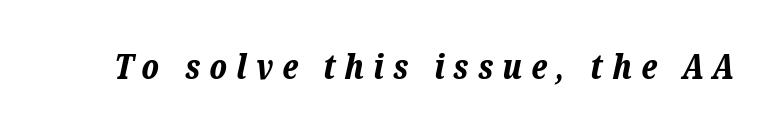
{"italic": "yes", "lean": "right", "slant_degrees": 12, "bold": "yes", "weight": "bold", "width": "normal", "stroke_contrast": "low", "x_height": "medium", "monospaced": "no", "underline": "no", "letter_spacing": "wide", "letter_spacing_em": 0.27, "glyph_px": 34}
